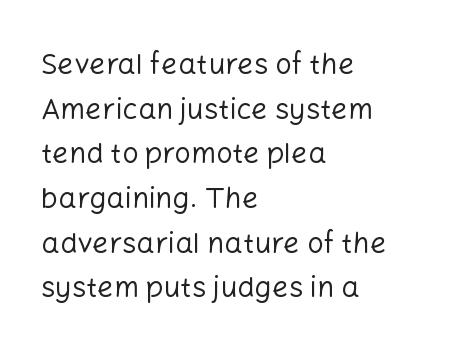
{"serif": "no", "italic": "no", "bold": "no", "weight": "regular", "width": "normal", "stroke_contrast": "low", "x_height": "medium", "monospaced": "no", "underline": "no", "align": "left", "line_spacing": "normal", "line_spacing_ratio": 1.54, "letter_spacing": "normal", "letter_spacing_em": 0.0, "glyph_px": 29}
